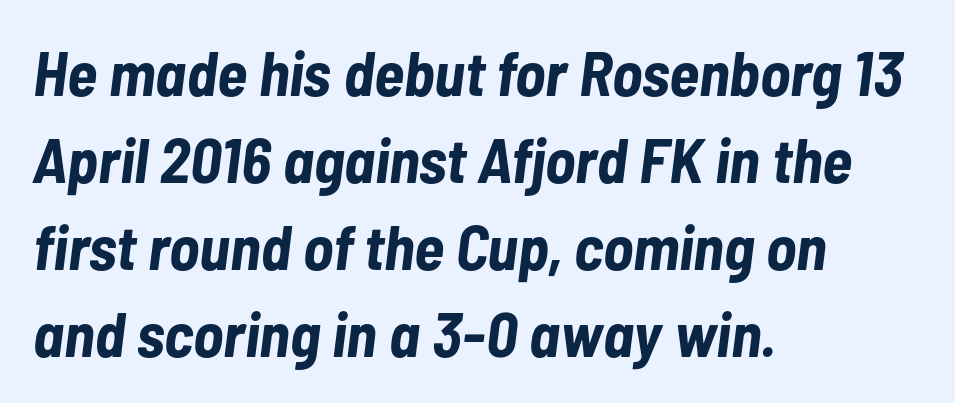
{"italic": "yes", "lean": "right", "slant_degrees": 7, "bold": "yes", "weight": "bold", "width": "condensed", "stroke_contrast": "low", "x_height": "medium", "monospaced": "no", "underline": "no", "align": "left", "line_spacing": "normal", "line_spacing_ratio": 1.38, "letter_spacing": "normal", "letter_spacing_em": 0.0, "glyph_px": 63}
